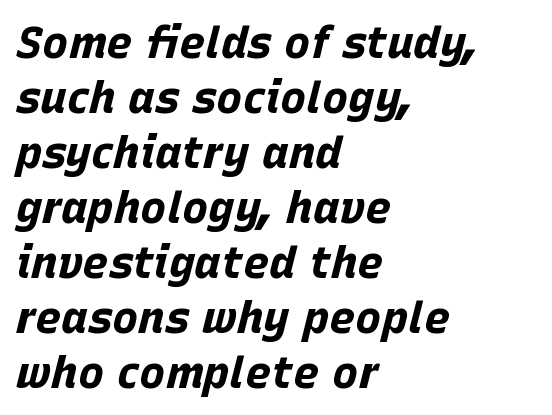
Q: Is the text bold? A: Yes.
Q: Is the text italic (slanted)? A: Yes, it leans right by about 15 degrees.
Q: Is the text underlined? A: No.
Q: How is the paragraph aligned? A: Left-aligned.
Q: Is the spacing between letters normal or unusually wide? A: Normal.
Q: Is the spacing between lines tight, normal or loose? A: Normal.
Q: Width (condensed, normal, or wide)? A: Normal.
Q: Stroke contrast? A: Low.
Q: x-height? A: Large.
Q: Monospaced? A: No.
